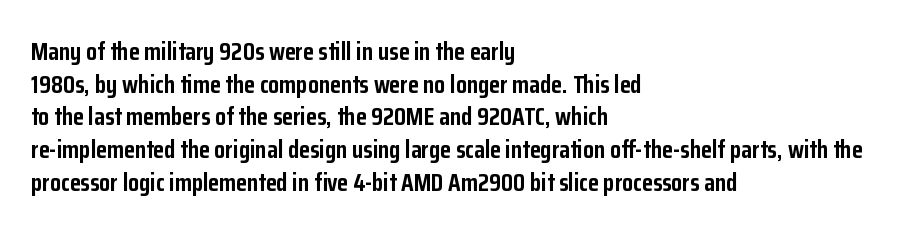
You could call the tracking neutral — neither tight nor loose. Ordinary non-slanted type is in use. Heavy, bold letterforms. Does the copy run flush right? No — it runs flush left. Regular leading.
